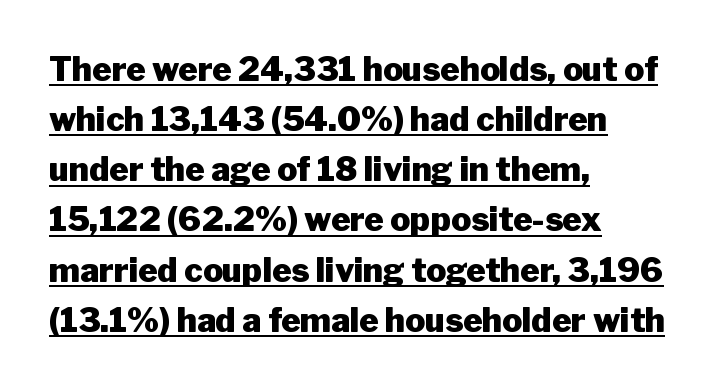
Q: Is the text bold? A: Yes.
Q: Is the text italic (slanted)? A: No, it is upright.
Q: Is the typeface a serif or a sans-serif typeface? A: Sans-serif.
Q: Is the text underlined? A: Yes.
Q: How is the paragraph aligned? A: Left-aligned.
Q: Is the spacing between letters normal or unusually wide? A: Normal.
Q: Is the spacing between lines tight, normal or loose? A: Normal.
Q: Width (condensed, normal, or wide)? A: Normal.
Q: Stroke contrast? A: Low.
Q: x-height? A: Medium.
Q: Monospaced? A: No.
